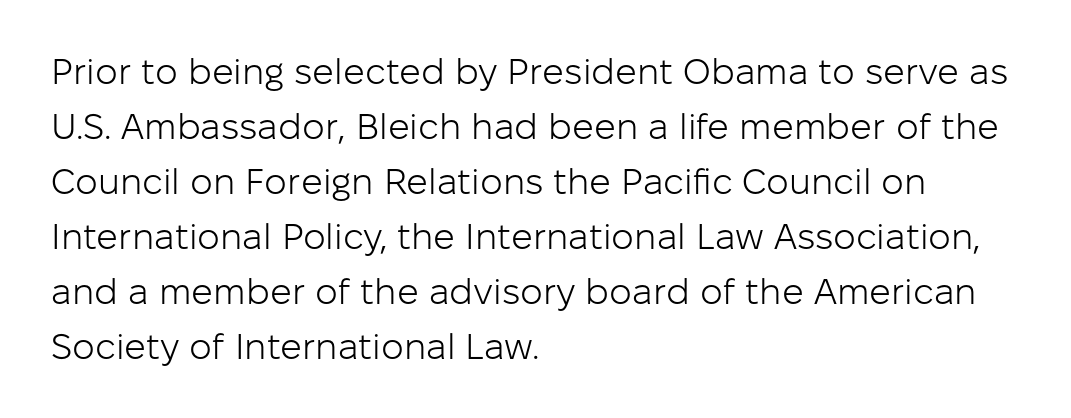
{"serif": "no", "italic": "no", "bold": "no", "weight": "light", "width": "normal", "stroke_contrast": "low", "x_height": "medium", "monospaced": "no", "underline": "no", "align": "left", "line_spacing": "normal", "line_spacing_ratio": 1.53, "letter_spacing": "normal", "letter_spacing_em": 0.0, "glyph_px": 36}
